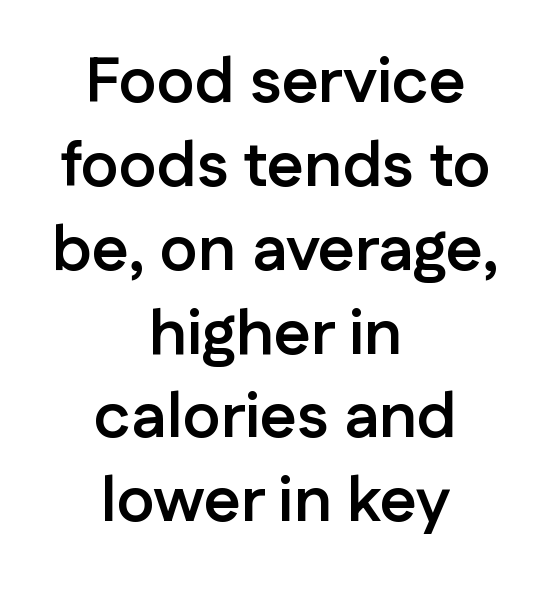
Notice how thick the strokes are: this is what a full bold looks like. The passage shown is typed in a proportional face where columns would drift. In terms of posture, this sample is upright. The designer left line spacing at the default. In terms of letterform style, serifs are entirely absent.
